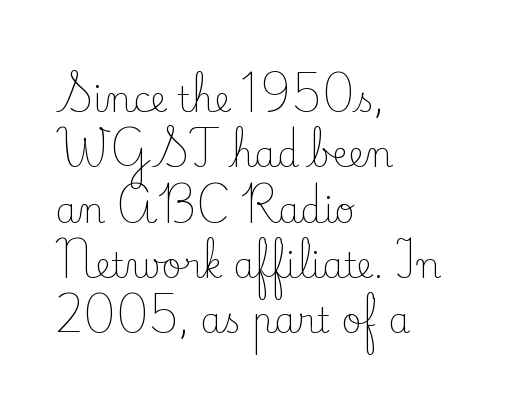
{"serif": "yes", "italic": "no", "bold": "no", "weight": "light", "width": "normal", "stroke_contrast": "low", "x_height": "small", "monospaced": "no", "underline": "no", "align": "left", "line_spacing": "normal", "line_spacing_ratio": 1.58, "letter_spacing": "normal", "letter_spacing_em": 0.0, "glyph_px": 35}
